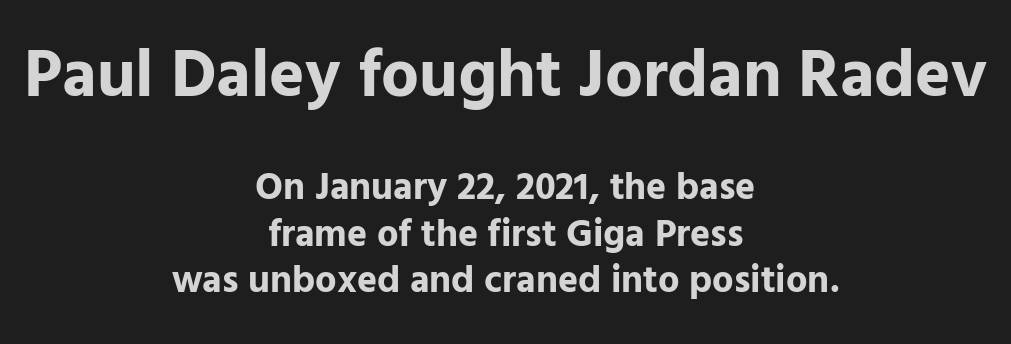
Do the letters lean? They stand straight. A student would notice the top passage is typeset larger than what follows. Glance below the letters and you will spot only blank space. Strokes here are thick enough to call this a true bold. You could not count columns in this text — the font is proportionally spaced.
